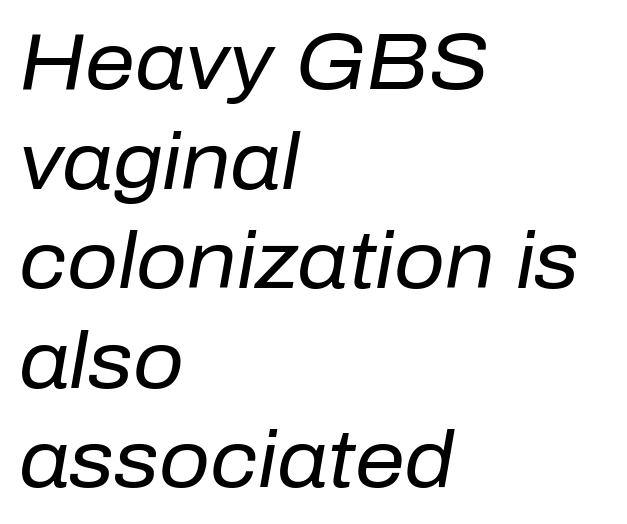
The image shows 79 px regular-weight type, italic (leaning right); set left-aligned, normal line spacing (1.26x), normal letter spacing, not underlined; low stroke contrast and a medium x-height.
